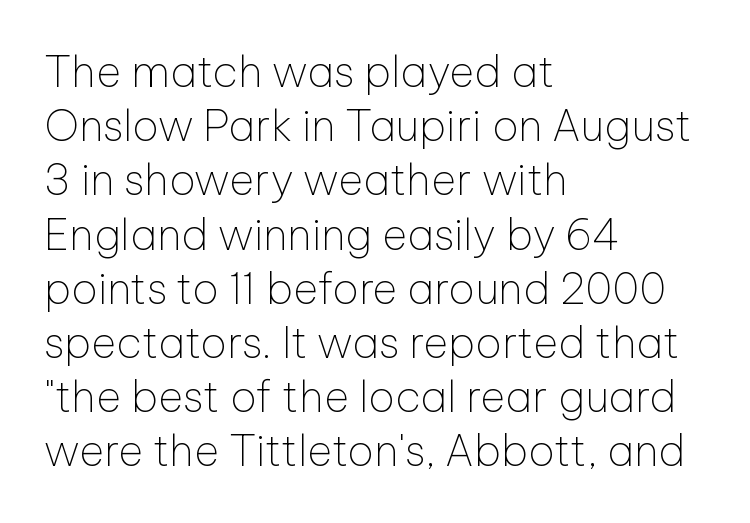
Every row of glyphs begins at an identical x-position on the left. Does the leading feel generous? No, just average. A clean baseline with only descenders dipping below it. You could not count columns in this text — the font is proportionally spaced. The lettering holds an erect, upright posture throughout. The passage shown has conventional tracking throughout.
